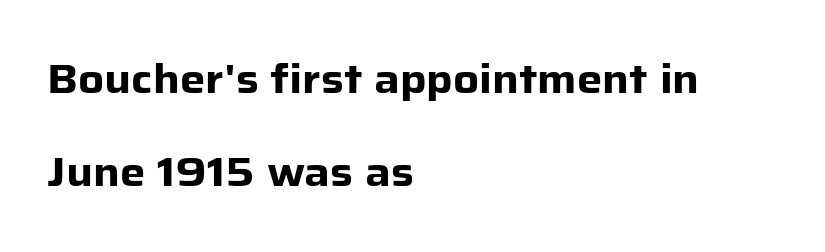
{"serif": "no", "italic": "no", "bold": "yes", "weight": "heavy", "width": "normal", "stroke_contrast": "low", "x_height": "medium", "monospaced": "no", "underline": "no", "align": "left", "line_spacing": "loose", "line_spacing_ratio": 2.33, "letter_spacing": "normal", "letter_spacing_em": 0.0, "glyph_px": 40}
